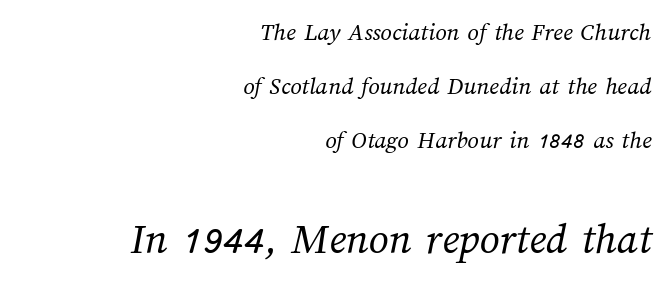
The image shows 44 px regular-weight type; set right-aligned, loose line spacing (2.16x), normal letter spacing, not underlined; the second (bottom) block is 1.76x larger; medium stroke contrast and a medium x-height.
